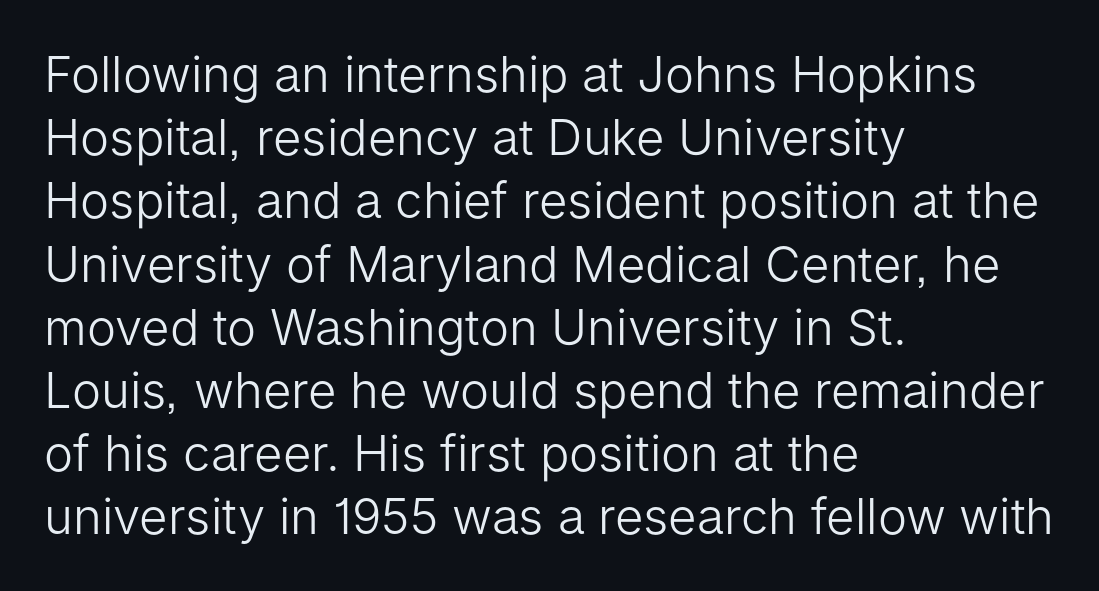
{"serif": "no", "italic": "no", "bold": "no", "weight": "light", "width": "normal", "stroke_contrast": "low", "x_height": "medium", "monospaced": "no", "underline": "no", "align": "left", "line_spacing": "normal", "line_spacing_ratio": 1.29, "letter_spacing": "normal", "letter_spacing_em": 0.0, "glyph_px": 49}
